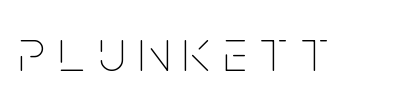
Think of a printed novel: that variable character pitch is what you see here. Bold? No — there's no thickening of the strokes. The letterforms stand isolated, each surrounded by extra space. This is roman type, the default non-slanted kind. The space beneath each line is pristine and unruled.
